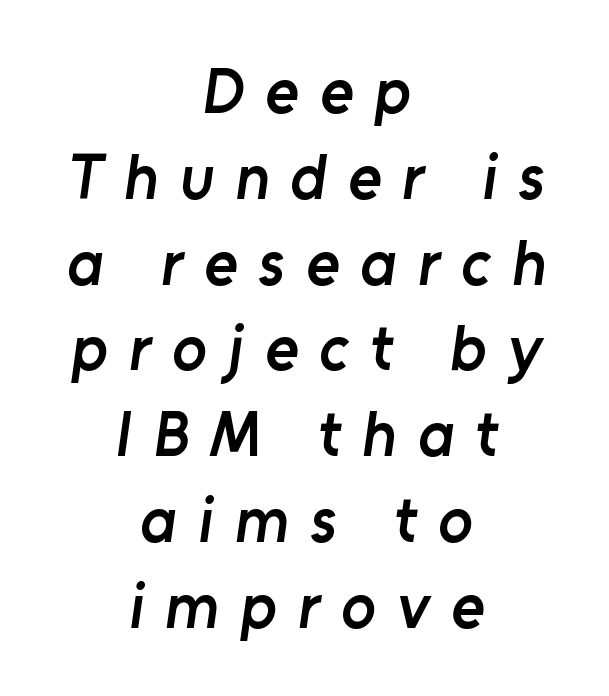
Q: Is the text bold? A: Semi-bold.
Q: Is the typeface a serif or a sans-serif typeface? A: Sans-serif.
Q: Is the text underlined? A: No.
Q: How is the paragraph aligned? A: Centered.
Q: Is the spacing between letters normal or unusually wide? A: Unusually wide.
Q: Is the spacing between lines tight, normal or loose? A: Normal.
Q: Width (condensed, normal, or wide)? A: Normal.
Q: Stroke contrast? A: Low.
Q: x-height? A: Medium.
Q: Monospaced? A: No.
